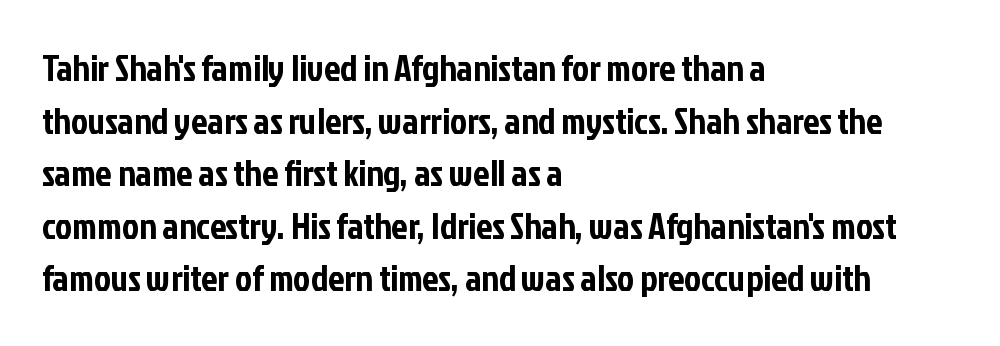
Q: Is the text italic (slanted)? A: No, it is upright.
Q: Is the typeface a serif or a sans-serif typeface? A: Sans-serif.
Q: Is the text underlined? A: No.
Q: How is the paragraph aligned? A: Left-aligned.
Q: Is the spacing between letters normal or unusually wide? A: Normal.
Q: Is the spacing between lines tight, normal or loose? A: Normal.
Q: Width (condensed, normal, or wide)? A: Condensed.
Q: Stroke contrast? A: Low.
Q: x-height? A: Medium.
Q: Monospaced? A: No.
